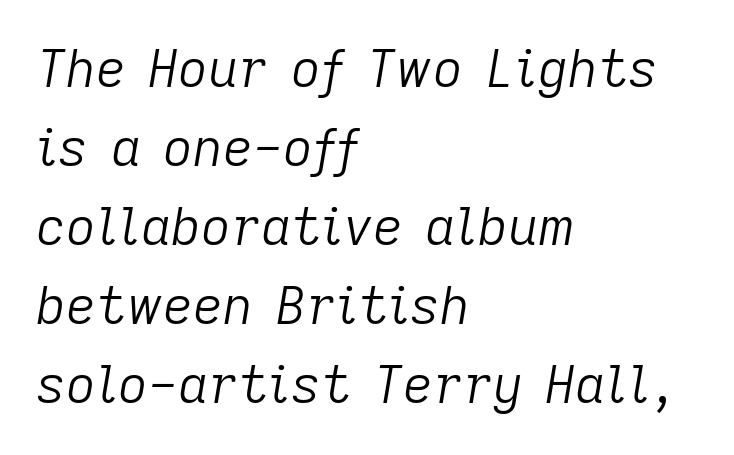
{"italic": "yes", "lean": "right", "slant_degrees": 9, "bold": "no", "weight": "light", "width": "normal", "stroke_contrast": "low", "x_height": "medium", "monospaced": "no", "underline": "no", "align": "left", "line_spacing": "normal", "line_spacing_ratio": 1.52, "letter_spacing": "normal", "letter_spacing_em": 0.0, "glyph_px": 52}
